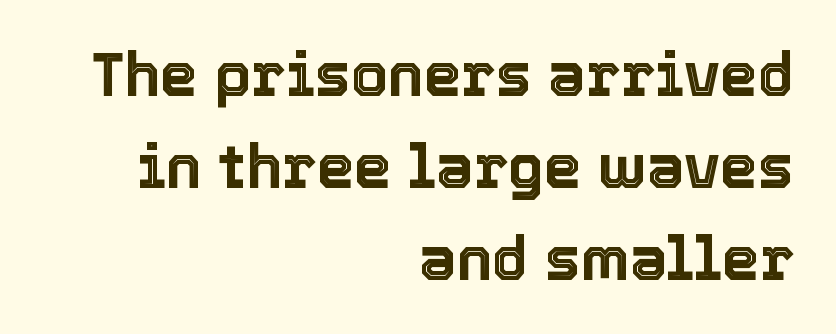
The image shows 60 px text type, upright; set right-aligned, normal line spacing (1.53x), normal letter spacing, not underlined; a medium x-height.
